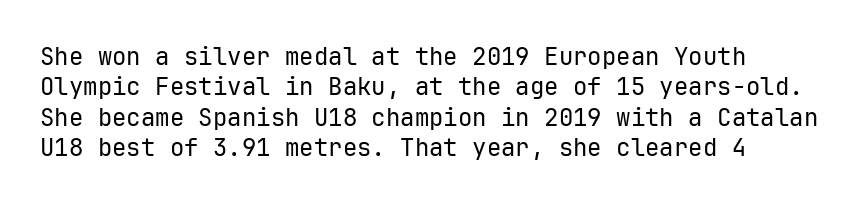
This is the regular roman posture of the typeface. Tracking value appears to be zero — textbook default spacing. Evenly set lines give the paragraph a standard silhouette. This reads as an unemphasized weight, regular at the heaviest. The area under the type is left untouched.
